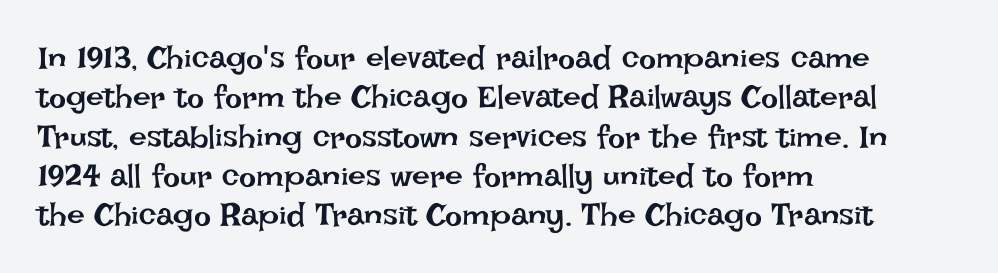
{"italic": "no", "bold": "no", "weight": "regular", "width": "normal", "stroke_contrast": "low", "x_height": "large", "monospaced": "no", "underline": "no", "align": "left", "line_spacing_ratio": 1.23, "letter_spacing": "normal", "letter_spacing_em": 0.0, "glyph_px": 32}
